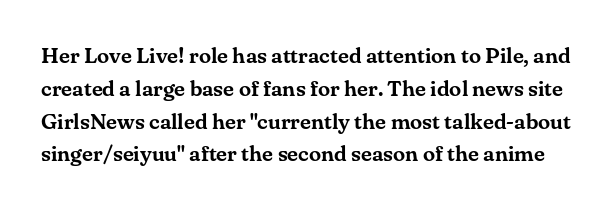
Q: Is the text italic (slanted)? A: No, it is upright.
Q: Is the text underlined? A: No.
Q: Is the spacing between letters normal or unusually wide? A: Normal.
Q: Is the spacing between lines tight, normal or loose? A: Normal.
